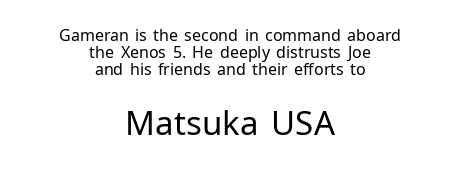
Q: Is the text bold? A: No.
Q: Is the text italic (slanted)? A: No, it is upright.
Q: Is the typeface a serif or a sans-serif typeface? A: Sans-serif.
Q: Is the text underlined? A: No.
Q: How is the paragraph aligned? A: Centered.
Q: Is the spacing between letters normal or unusually wide? A: Normal.
Q: Is the spacing between lines tight, normal or loose? A: Tight.
Q: Which block of text is set in a larger size, the first (top) or the second (bottom)? A: The second (bottom) one.
Q: Width (condensed, normal, or wide)? A: Normal.
Q: Stroke contrast? A: Low.
Q: x-height? A: Medium.
Q: Monospaced? A: No.
